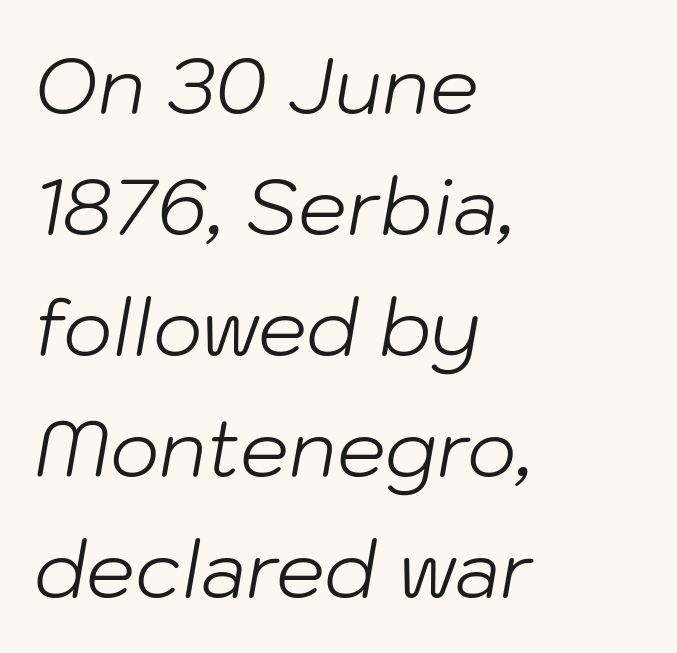
The image shows 77 px light type, italic (leaning right); set left-aligned, normal line spacing (1.57x), normal letter spacing, not underlined; low stroke contrast and a medium x-height.
